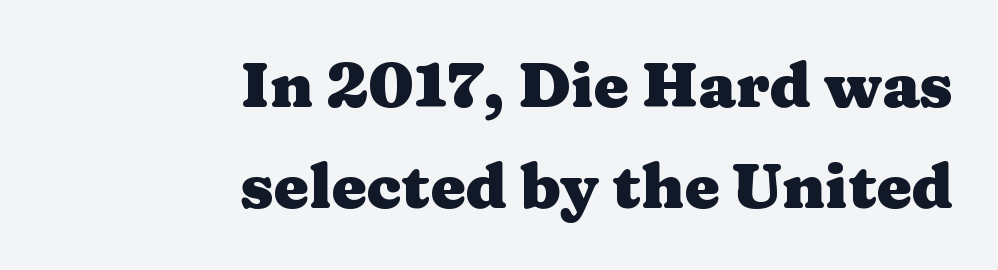
Q: Is the text bold? A: Yes.
Q: Is the text italic (slanted)? A: No, it is upright.
Q: Is the typeface a serif or a sans-serif typeface? A: Serif.
Q: Is the text underlined? A: No.
Q: How is the paragraph aligned? A: Right-aligned.
Q: Is the spacing between letters normal or unusually wide? A: Normal.
Q: Is the spacing between lines tight, normal or loose? A: Normal.
Q: Width (condensed, normal, or wide)? A: Wide.
Q: Stroke contrast? A: Medium.
Q: x-height? A: Medium.
Q: Monospaced? A: No.
